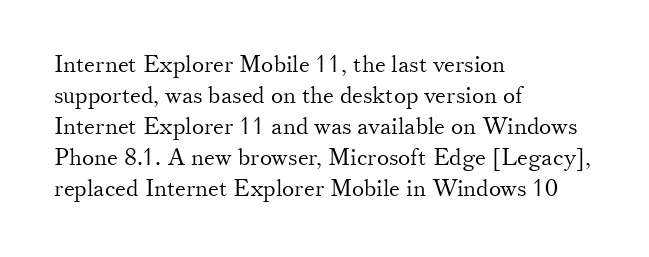
The image shows 23 px text type, upright; set left-aligned, normal line spacing (1.35x), normal letter spacing, not underlined.
